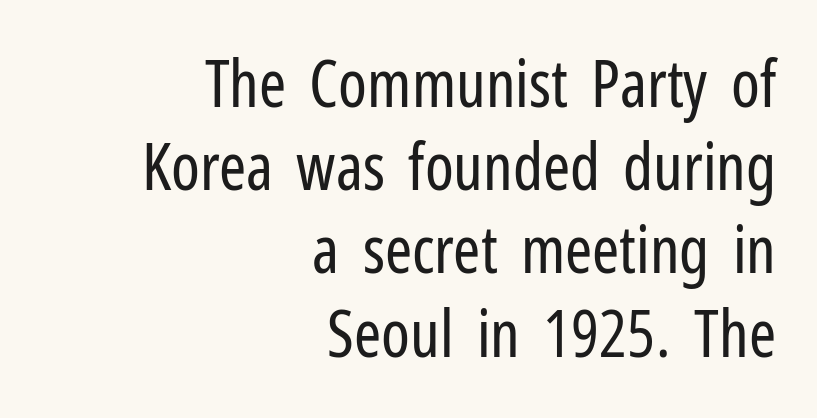
Here the designer chose a conventional face with non-uniform glyph widths. Only glyphs here, with clear space below each row. The letterforms sit at book weight or below. The rendering keeps characters at their native spacing.
